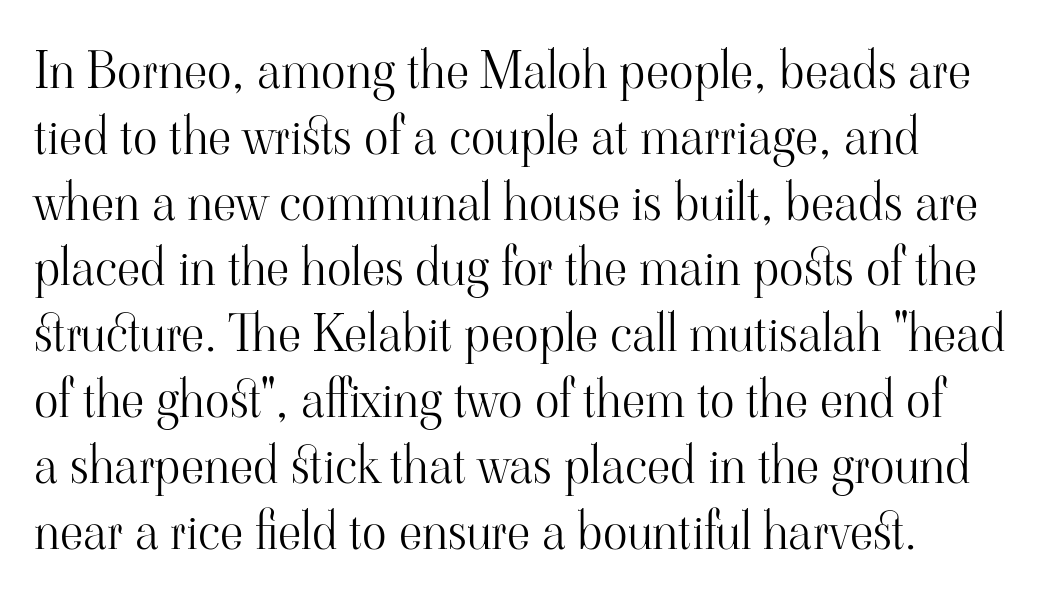
The image shows 51 px light serif type, upright; set left-aligned, normal line spacing (1.29x), normal letter spacing, not underlined; high stroke contrast and a small x-height.
